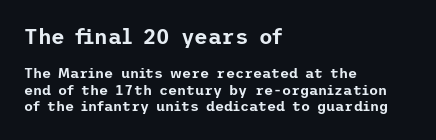
When letters stand straight like this, we call the style roman or upright. The lines are quadded left. Tracking here is standard; glyphs follow each other at the usual distance. The emphasis by scale lands on block number one, above.
